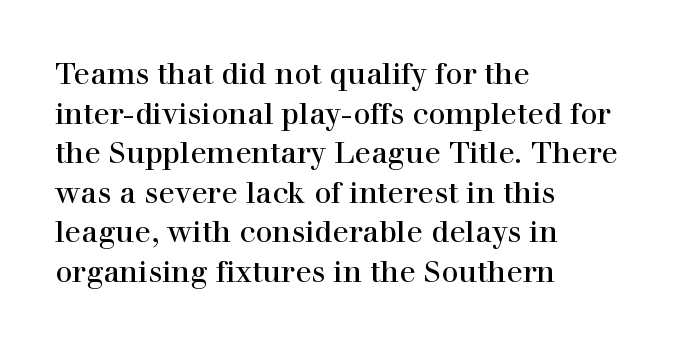
The image shows 30 px serif type, upright; set left-aligned, normal line spacing (1.32x), normal letter spacing, not underlined; a medium x-height.
